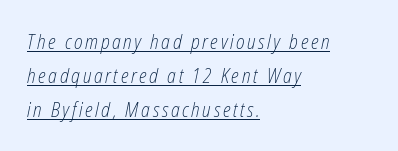
{"italic": "yes", "lean": "right", "slant_degrees": 12, "bold": "no", "underline": "yes", "align": "left", "line_spacing_ratio": 1.71, "glyph_px": 20}
